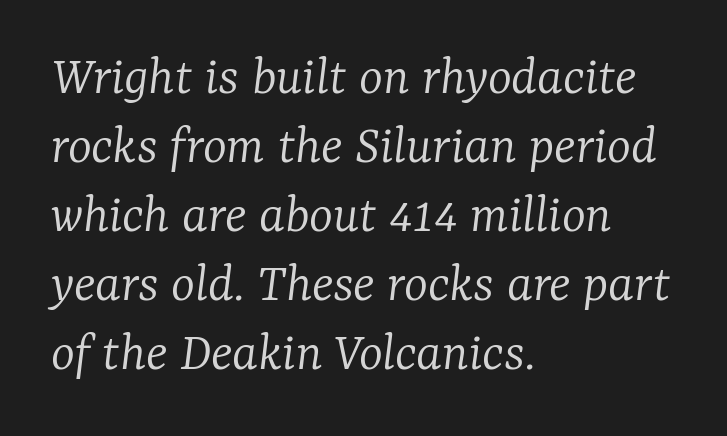
The image shows 57 px light serif type, italic (leaning right); set left-aligned, line spacing 1.21x, normal letter spacing, not underlined; low stroke contrast and a medium x-height.
